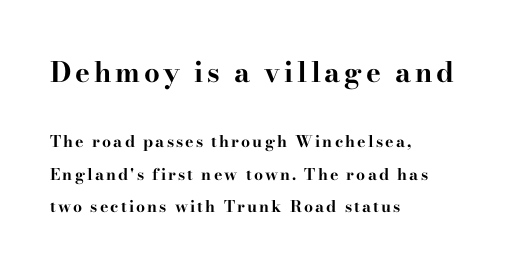
{"serif": "yes", "italic": "no", "bold": "yes", "weight": "bold", "width": "wide", "stroke_contrast": "high", "x_height": "small", "monospaced": "no", "underline": "no", "align": "left", "line_spacing": "loose", "line_spacing_ratio": 2.03, "larger_block": "first", "size_ratio": 1.75, "glyph_px": 28}
